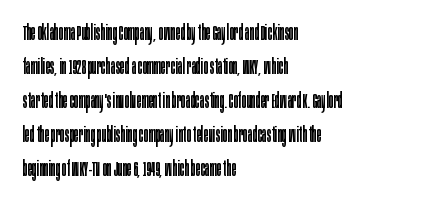
Q: Is the text bold? A: No.
Q: Is the text italic (slanted)? A: No, it is upright.
Q: Is the text underlined? A: No.
Q: How is the paragraph aligned? A: Left-aligned.
Q: Is the spacing between letters normal or unusually wide? A: Normal.
Q: Is the spacing between lines tight, normal or loose? A: Normal.
